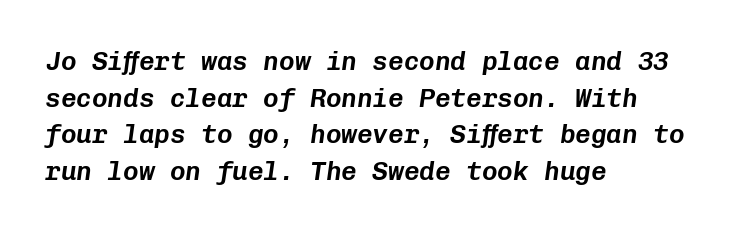
The leading is moderate, giving the passage an even texture. This rendering features lettering with no underline. Horizontal alignment here is leftward, the default for most running prose. Yep, that's italic — everything's leaning.
